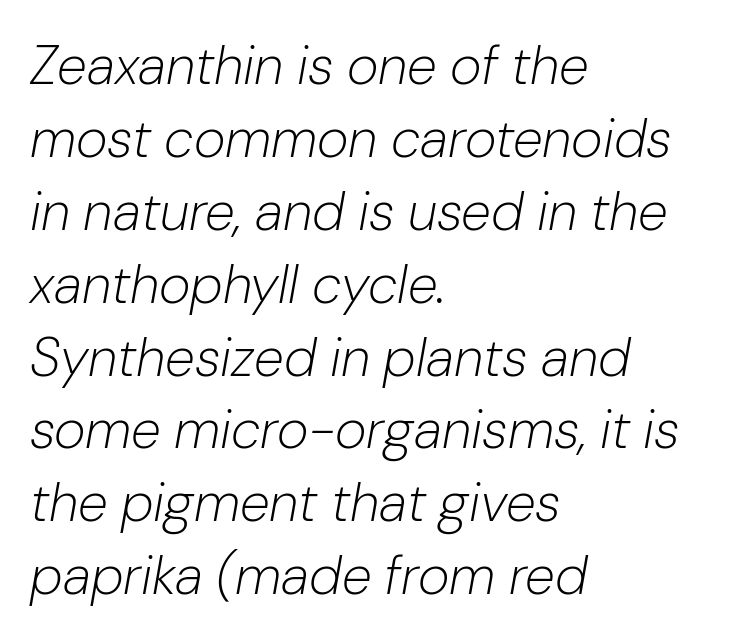
Line spacing here is normal. Visually the block forms a straight wall on the left and a jagged coastline on the right. The cut favours lightness, reaching ordinary text weight at its darkest. Notice how the stems are inclined rather than vertical — that's the hallmark of italics. This rendering features lettering with no underline.
